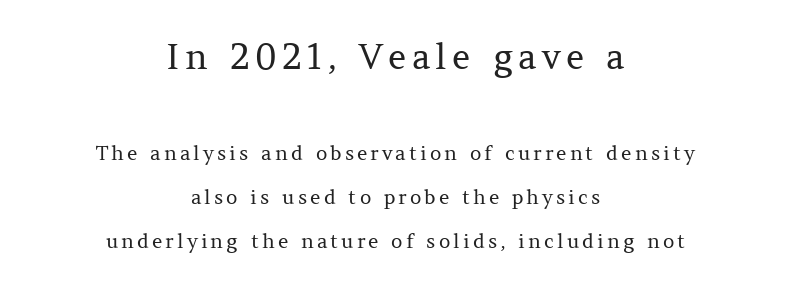
Q: Is the text bold? A: No.
Q: Is the text italic (slanted)? A: No, it is upright.
Q: Is the typeface a serif or a sans-serif typeface? A: Serif.
Q: Is the text underlined? A: No.
Q: How is the paragraph aligned? A: Centered.
Q: Is the spacing between lines tight, normal or loose? A: Loose.
Q: Which block of text is set in a larger size, the first (top) or the second (bottom)? A: The first (top) one.
Q: Width (condensed, normal, or wide)? A: Normal.
Q: Stroke contrast? A: Medium.
Q: x-height? A: Medium.
Q: Monospaced? A: No.
